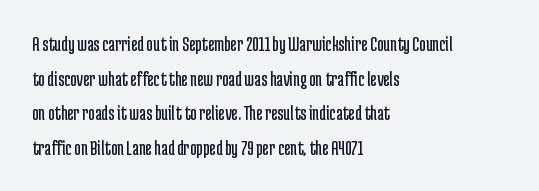
Which margin do the lines hug? The left one — the right edge is uneven. This is roman type, the default non-slanted kind. Summary of vertical rhythm: regular, with standard interline spacing. These glyphs show unthickened strokes, regular width or finer. The rendering keeps characters at their native spacing. The gap between lines stays unmarked.
